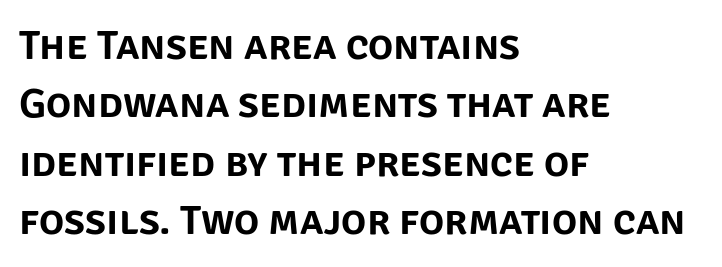
Q: Is the text italic (slanted)? A: No, it is upright.
Q: Is the typeface a serif or a sans-serif typeface? A: Sans-serif.
Q: Is the text underlined? A: No.
Q: How is the paragraph aligned? A: Left-aligned.
Q: Is the spacing between letters normal or unusually wide? A: Normal.
Q: Is the spacing between lines tight, normal or loose? A: Normal.
Q: Width (condensed, normal, or wide)? A: Normal.
Q: Stroke contrast? A: Low.
Q: x-height? A: Large.
Q: Monospaced? A: No.
